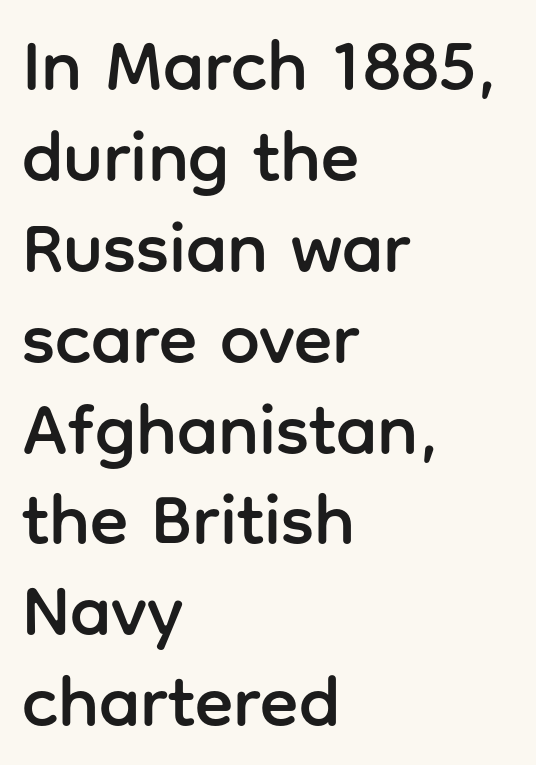
{"serif": "no", "italic": "no", "width": "normal", "stroke_contrast": "low", "x_height": "medium", "monospaced": "no", "underline": "no", "align": "left", "line_spacing": "normal", "line_spacing_ratio": 1.28, "letter_spacing": "normal", "letter_spacing_em": 0.0, "glyph_px": 71}
